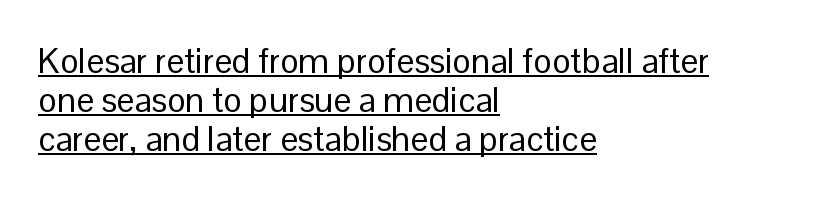
Q: Is the text bold? A: No.
Q: Is the text italic (slanted)? A: No, it is upright.
Q: Is the typeface a serif or a sans-serif typeface? A: Sans-serif.
Q: Is the text underlined? A: Yes.
Q: How is the paragraph aligned? A: Left-aligned.
Q: Is the spacing between letters normal or unusually wide? A: Normal.
Q: Is the spacing between lines tight, normal or loose? A: Tight.
Q: Width (condensed, normal, or wide)? A: Normal.
Q: Stroke contrast? A: Low.
Q: x-height? A: Medium.
Q: Monospaced? A: No.
